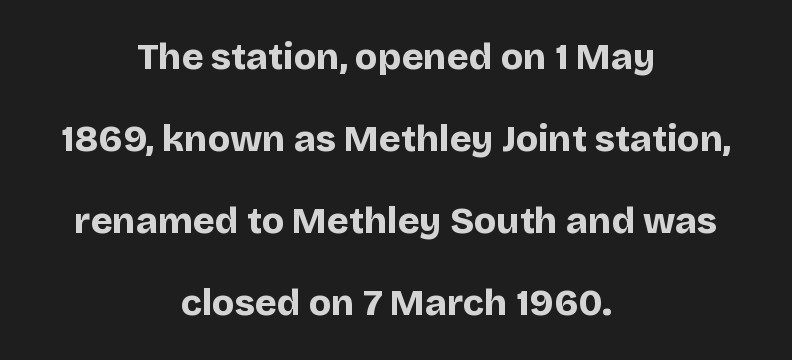
Q: Is the text bold? A: Yes.
Q: Is the text italic (slanted)? A: No, it is upright.
Q: Is the typeface a serif or a sans-serif typeface? A: Sans-serif.
Q: Is the text underlined? A: No.
Q: How is the paragraph aligned? A: Centered.
Q: Is the spacing between letters normal or unusually wide? A: Normal.
Q: Is the spacing between lines tight, normal or loose? A: Loose.
Q: Width (condensed, normal, or wide)? A: Normal.
Q: Stroke contrast? A: Low.
Q: x-height? A: Large.
Q: Monospaced? A: No.
